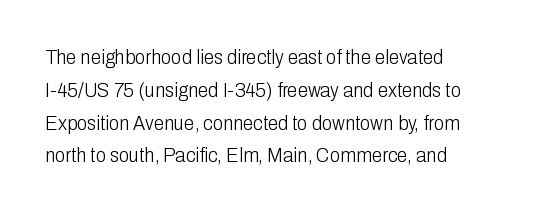
The image shows 21 px text type, upright; set left-aligned, normal line spacing (1.56x), normal letter spacing, not underlined.
